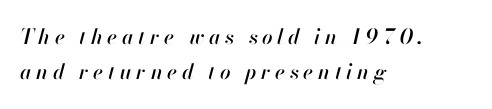
The image shows 21 px text type, italic (leaning right); set left-aligned, normal line spacing (1.68x), unusually wide letter spacing (+0.22 em), not underlined.
